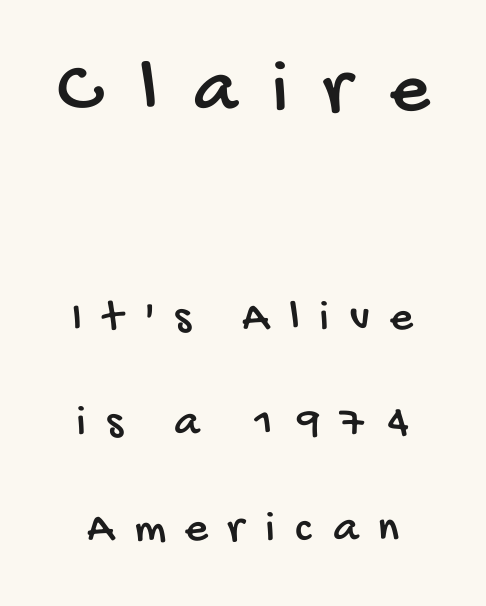
Q: Is the typeface a serif or a sans-serif typeface? A: Sans-serif.
Q: Is the text underlined? A: No.
Q: How is the paragraph aligned? A: Centered.
Q: Is the spacing between letters normal or unusually wide? A: Unusually wide.
Q: Is the spacing between lines tight, normal or loose? A: Loose.
Q: Which block of text is set in a larger size, the first (top) or the second (bottom)? A: The first (top) one.
Q: Width (condensed, normal, or wide)? A: Condensed.
Q: Stroke contrast? A: Low.
Q: x-height? A: Large.
Q: Monospaced? A: No.
